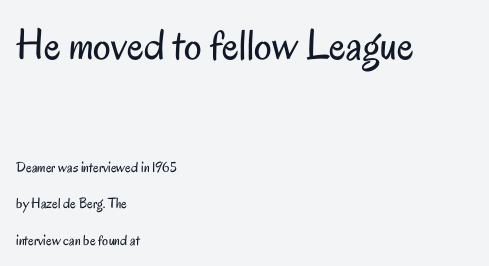
{"serif": "no", "italic": "no", "bold": "no", "weight": "regular", "width": "condensed", "stroke_contrast": "low", "x_height": "small", "monospaced": "no", "underline": "no", "align": "left", "line_spacing": "loose", "line_spacing_ratio": 2.41, "letter_spacing": "normal", "letter_spacing_em": 0.0, "larger_block": "first", "size_ratio": 2.93, "glyph_px": 44}
